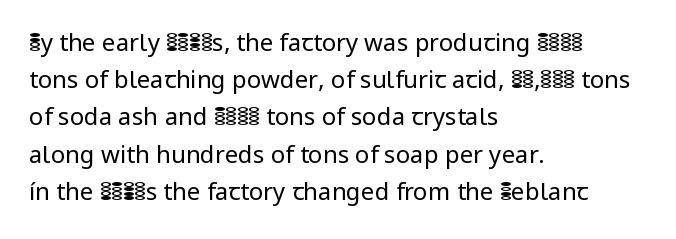
Q: Is the text bold? A: No.
Q: Is the text italic (slanted)? A: No, it is upright.
Q: Is the text underlined? A: No.
Q: How is the paragraph aligned? A: Left-aligned.
Q: Is the spacing between letters normal or unusually wide? A: Normal.
Q: Is the spacing between lines tight, normal or loose? A: Normal.
